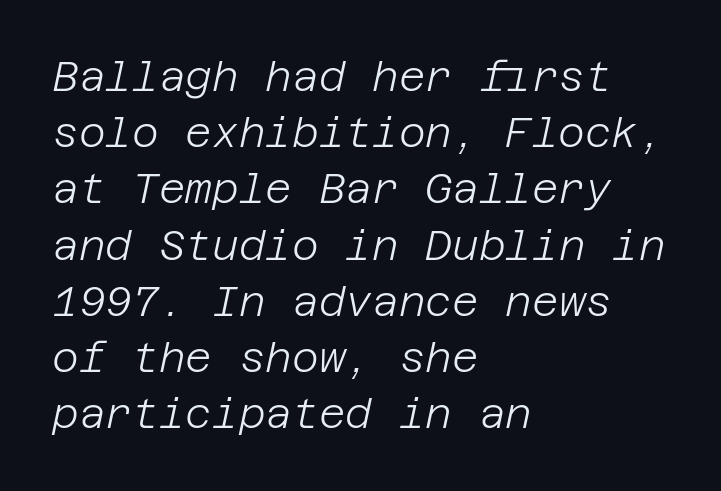
The image shows 41 px light type, italic (leaning right); set left-aligned, normal line spacing (1.37x), normal letter spacing, not underlined; low stroke contrast and a large x-height.
